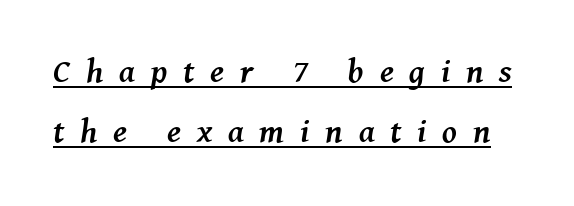
Q: Is the text bold? A: Yes.
Q: Is the text italic (slanted)? A: Yes, it leans right by about 8 degrees.
Q: Is the typeface a serif or a sans-serif typeface? A: Serif.
Q: Is the text underlined? A: Yes.
Q: Is the spacing between letters normal or unusually wide? A: Unusually wide.
Q: Width (condensed, normal, or wide)? A: Normal.
Q: Stroke contrast? A: Medium.
Q: x-height? A: Medium.
Q: Monospaced? A: No.
